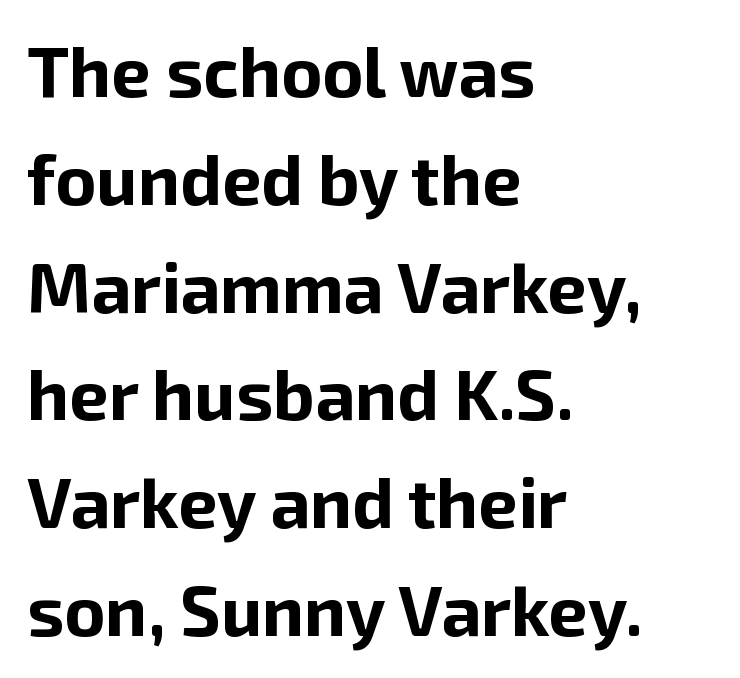
{"serif": "no", "italic": "no", "bold": "yes", "weight": "bold", "width": "normal", "stroke_contrast": "low", "x_height": "medium", "monospaced": "no", "underline": "no", "align": "left", "line_spacing": "normal", "line_spacing_ratio": 1.54, "letter_spacing": "normal", "letter_spacing_em": 0.0, "glyph_px": 70}
